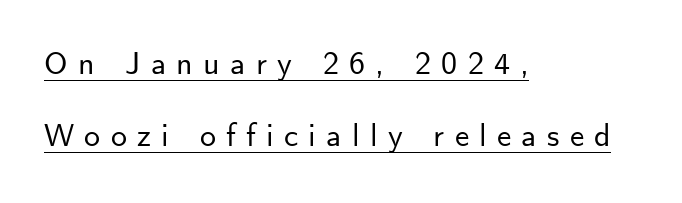
The rag falls on the right side of this text block. A typesetter would call this proportional, since set widths differ per character. Honestly, the rows look like they've been pulled way apart. This sample uses expanded letter spacing, leaving extra air between glyphs.
